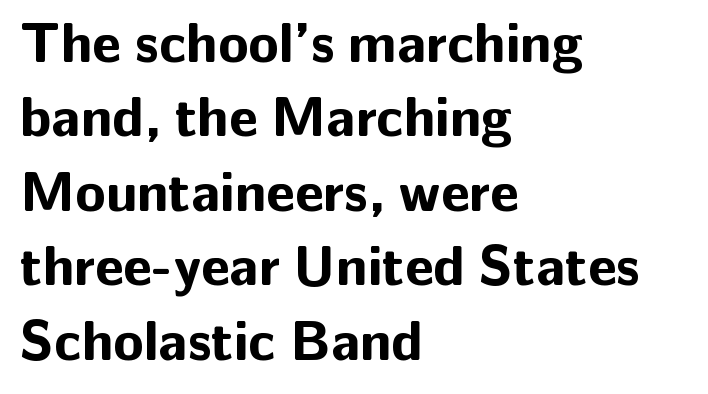
{"serif": "no", "italic": "no", "bold": "yes", "weight": "bold", "width": "normal", "stroke_contrast": "low", "x_height": "medium", "monospaced": "no", "underline": "no", "align": "left", "line_spacing": "normal", "line_spacing_ratio": 1.33, "letter_spacing": "normal", "letter_spacing_em": 0.0, "glyph_px": 56}
